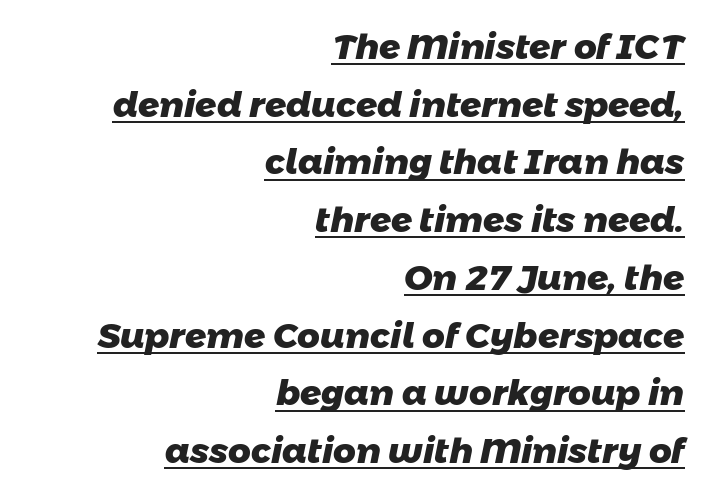
Q: Is the text bold? A: Yes.
Q: Is the typeface a serif or a sans-serif typeface? A: Sans-serif.
Q: Is the text underlined? A: Yes.
Q: How is the paragraph aligned? A: Right-aligned.
Q: Is the spacing between letters normal or unusually wide? A: Normal.
Q: Is the spacing between lines tight, normal or loose? A: Normal.
Q: Width (condensed, normal, or wide)? A: Normal.
Q: Stroke contrast? A: Low.
Q: x-height? A: Medium.
Q: Monospaced? A: No.
